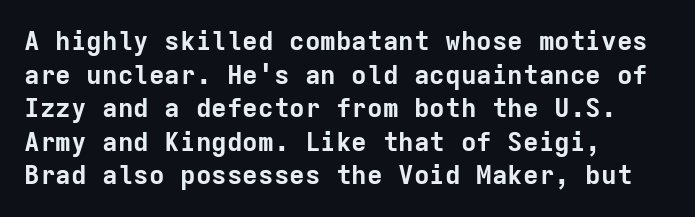
{"italic": "no", "bold": "yes", "underline": "no", "align": "left", "line_spacing": "normal", "line_spacing_ratio": 1.29, "letter_spacing": "normal", "letter_spacing_em": 0.0, "glyph_px": 26}
